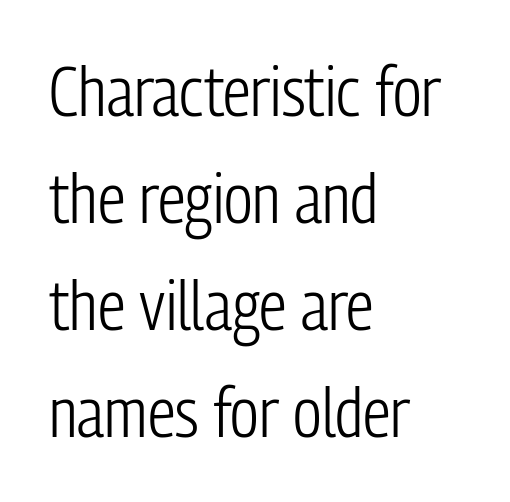
Q: Is the text bold? A: No.
Q: Is the text italic (slanted)? A: No, it is upright.
Q: Is the typeface a serif or a sans-serif typeface? A: Sans-serif.
Q: Is the text underlined? A: No.
Q: How is the paragraph aligned? A: Left-aligned.
Q: Is the spacing between letters normal or unusually wide? A: Normal.
Q: Is the spacing between lines tight, normal or loose? A: Normal.
Q: Width (condensed, normal, or wide)? A: Condensed.
Q: Stroke contrast? A: Low.
Q: x-height? A: Medium.
Q: Monospaced? A: No.
